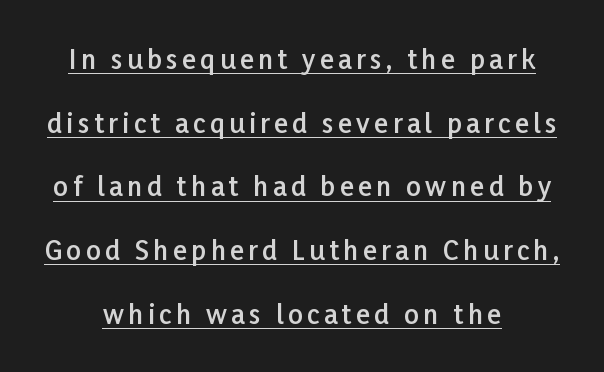
Q: Is the text bold? A: Semi-bold.
Q: Is the text italic (slanted)? A: No, it is upright.
Q: Is the text underlined? A: Yes.
Q: How is the paragraph aligned? A: Centered.
Q: Is the spacing between lines tight, normal or loose? A: Loose.
